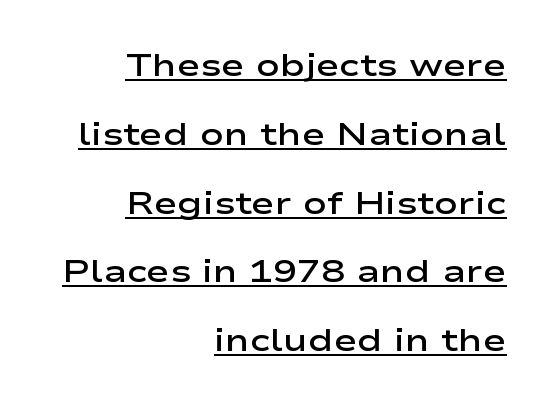
Notice the wide empty band between every row — that's loose leading. The tracking reads as untouched default to a designer's eye. This sample is right-justified, so line beginnings fall wherever the words allow. Decoration check: the copy is underlined.
